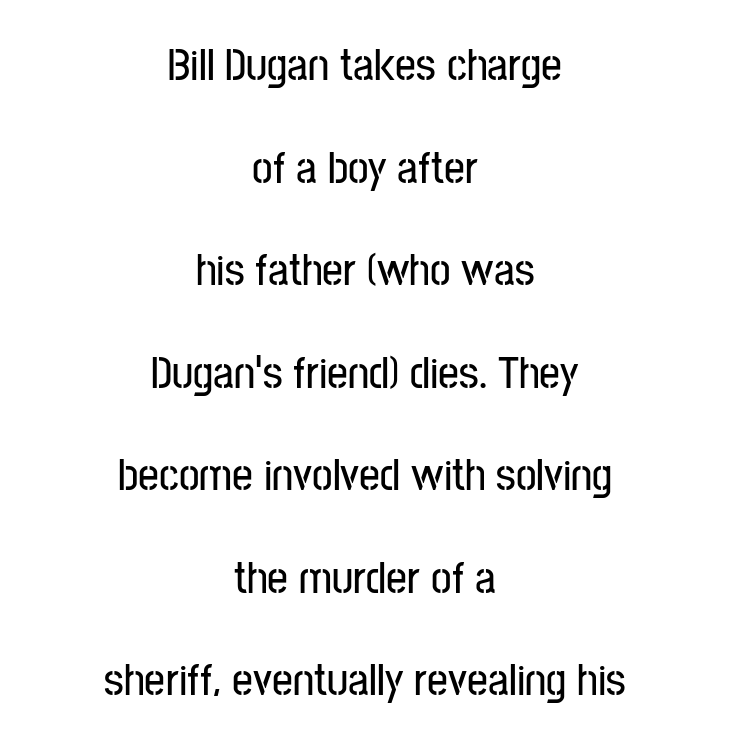
The image shows 46 px condensed sans-serif type, upright; set centered, loose line spacing (2.23x), normal letter spacing, not underlined; low stroke contrast and a medium x-height.
